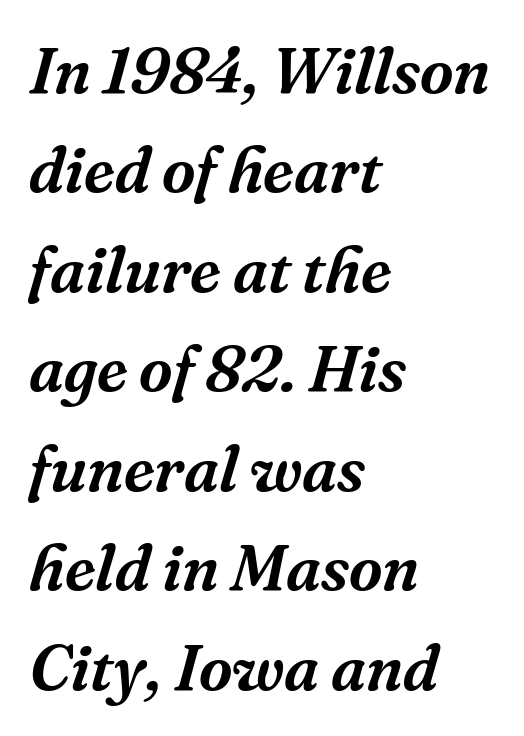
{"serif": "yes", "italic": "yes", "lean": "right", "slant_degrees": 16, "width": "normal", "stroke_contrast": "medium", "x_height": "medium", "monospaced": "no", "underline": "no", "align": "left", "line_spacing": "normal", "line_spacing_ratio": 1.53, "letter_spacing": "normal", "letter_spacing_em": 0.0, "glyph_px": 65}
